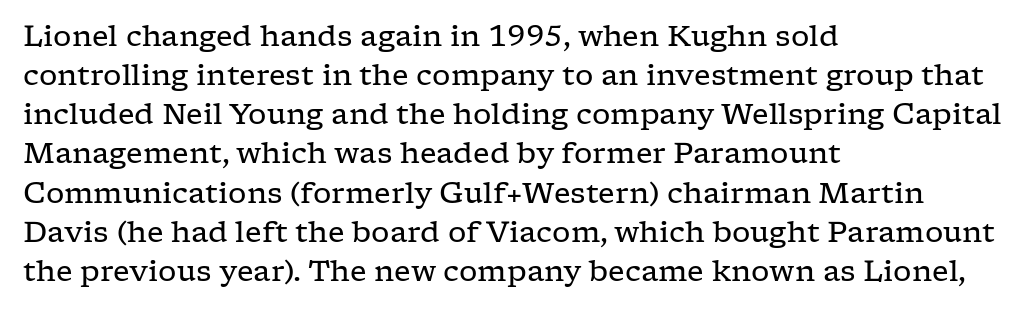
Q: Is the text bold? A: No.
Q: Is the text italic (slanted)? A: No, it is upright.
Q: Is the typeface a serif or a sans-serif typeface? A: Serif.
Q: Is the text underlined? A: No.
Q: How is the paragraph aligned? A: Left-aligned.
Q: Is the spacing between letters normal or unusually wide? A: Normal.
Q: Is the spacing between lines tight, normal or loose? A: Normal.
Q: Width (condensed, normal, or wide)? A: Wide.
Q: Stroke contrast? A: Low.
Q: x-height? A: Medium.
Q: Monospaced? A: No.
